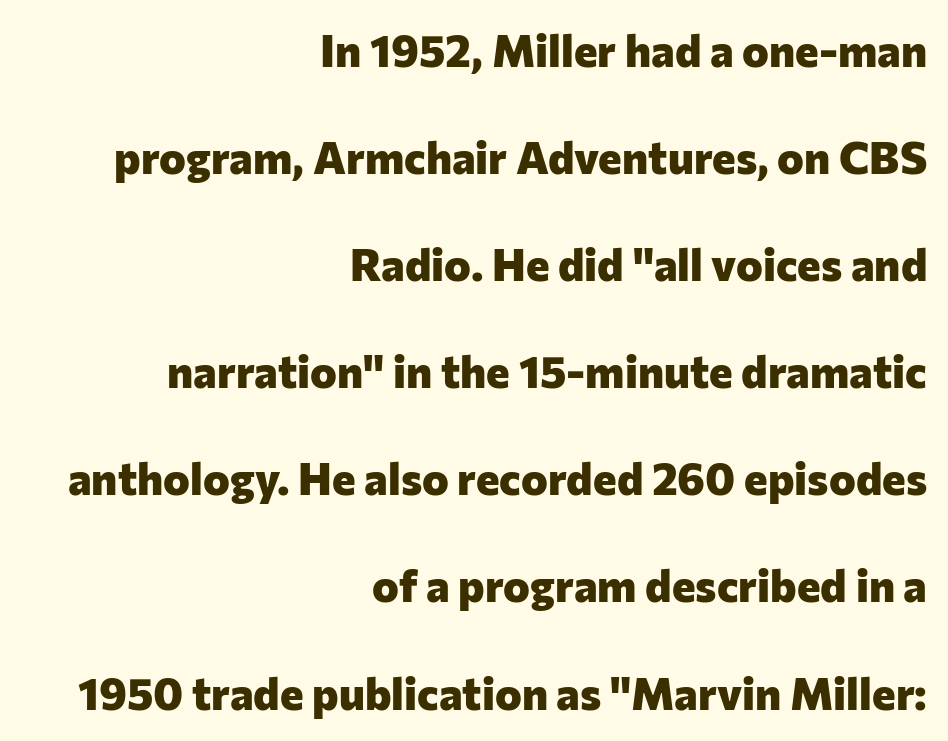
Q: Is the text bold? A: Yes.
Q: Is the text italic (slanted)? A: No, it is upright.
Q: Is the typeface a serif or a sans-serif typeface? A: Sans-serif.
Q: Is the text underlined? A: No.
Q: How is the paragraph aligned? A: Right-aligned.
Q: Is the spacing between letters normal or unusually wide? A: Normal.
Q: Is the spacing between lines tight, normal or loose? A: Loose.
Q: Width (condensed, normal, or wide)? A: Normal.
Q: Stroke contrast? A: Low.
Q: x-height? A: Medium.
Q: Monospaced? A: No.
